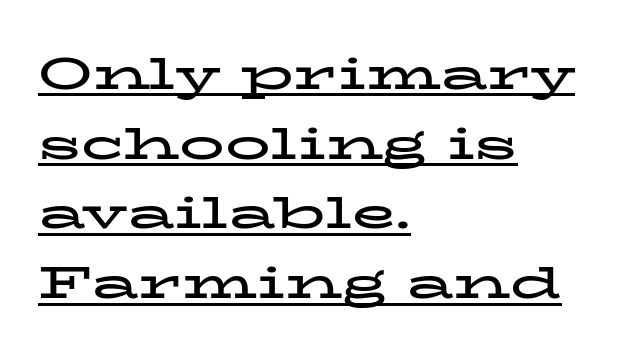
Q: Is the text bold? A: Yes.
Q: Is the text italic (slanted)? A: No, it is upright.
Q: Is the typeface a serif or a sans-serif typeface? A: Serif.
Q: Is the text underlined? A: Yes.
Q: How is the paragraph aligned? A: Left-aligned.
Q: Is the spacing between letters normal or unusually wide? A: Normal.
Q: Is the spacing between lines tight, normal or loose? A: Normal.
Q: Width (condensed, normal, or wide)? A: Wide.
Q: Stroke contrast? A: Low.
Q: x-height? A: Medium.
Q: Monospaced? A: No.
